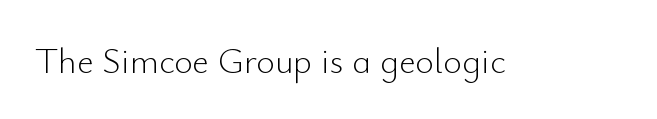
Honestly, there is no underline to notice here at all. Look at the bottom of the vertical strokes: they stop flat, with no serifs. The type is set solid horizontally, with unmodified tracking. Character widths vary here, with narrow letters taking less room than wide ones. Is this a heavy cut? Hardly; it is regular or lighter.
